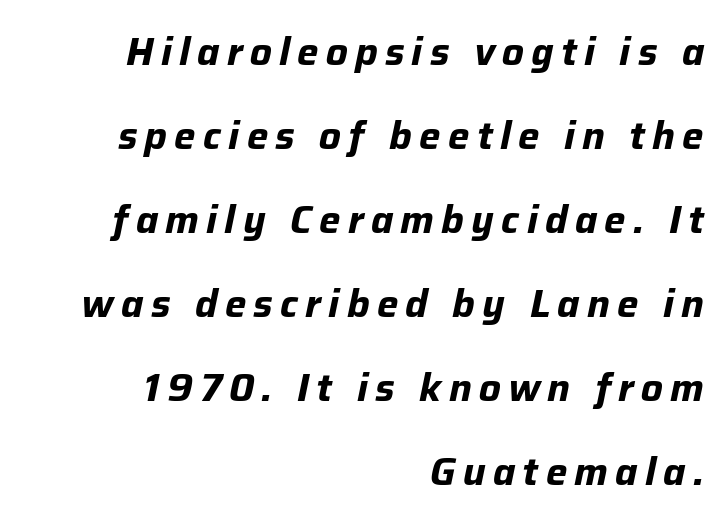
Observe the lean: these are italic letterforms. The letters are bold, with thick, heavy strokes. Spacing verdict: proportional, widths tailored to each character. Regarding leading, the lines here are spaced well apart.
